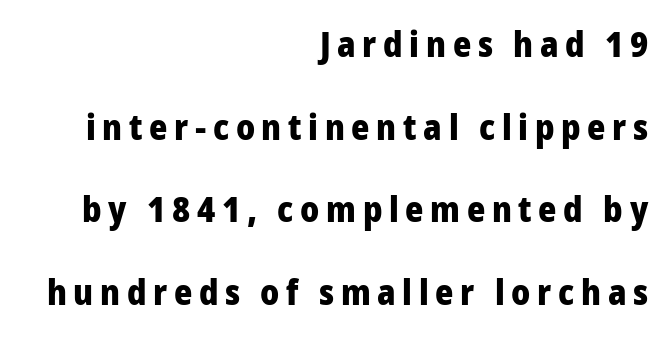
Q: Is the text bold? A: Yes.
Q: Is the text italic (slanted)? A: No, it is upright.
Q: Is the typeface a serif or a sans-serif typeface? A: Sans-serif.
Q: Is the text underlined? A: No.
Q: How is the paragraph aligned? A: Right-aligned.
Q: Is the spacing between lines tight, normal or loose? A: Loose.
Q: Width (condensed, normal, or wide)? A: Normal.
Q: Stroke contrast? A: Low.
Q: x-height? A: Medium.
Q: Monospaced? A: No.
